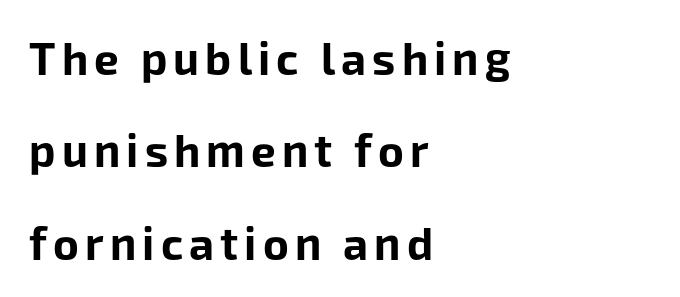
Q: Is the text bold? A: Yes.
Q: Is the text italic (slanted)? A: No, it is upright.
Q: Is the typeface a serif or a sans-serif typeface? A: Sans-serif.
Q: Is the text underlined? A: No.
Q: How is the paragraph aligned? A: Left-aligned.
Q: Is the spacing between lines tight, normal or loose? A: Loose.
Q: Width (condensed, normal, or wide)? A: Normal.
Q: Stroke contrast? A: Low.
Q: x-height? A: Medium.
Q: Monospaced? A: No.
